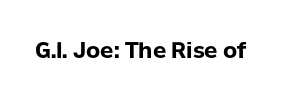
Q: Is the text bold? A: Yes.
Q: Is the text italic (slanted)? A: No, it is upright.
Q: Is the text underlined? A: No.
Q: Is the spacing between letters normal or unusually wide? A: Normal.
